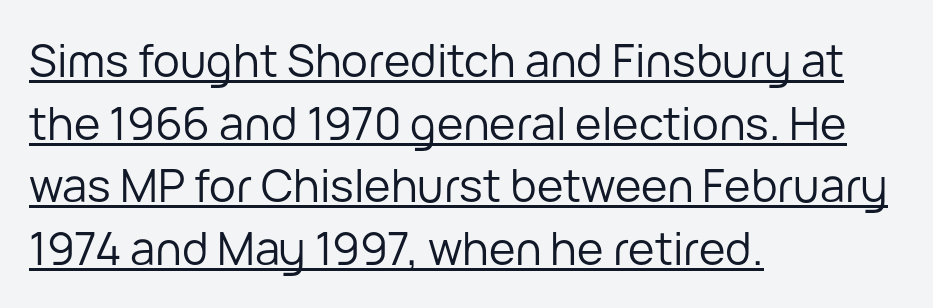
Q: Is the text bold? A: No.
Q: Is the text italic (slanted)? A: No, it is upright.
Q: Is the typeface a serif or a sans-serif typeface? A: Sans-serif.
Q: Is the text underlined? A: Yes.
Q: How is the paragraph aligned? A: Left-aligned.
Q: Is the spacing between letters normal or unusually wide? A: Normal.
Q: Is the spacing between lines tight, normal or loose? A: Normal.
Q: Width (condensed, normal, or wide)? A: Normal.
Q: Stroke contrast? A: Low.
Q: x-height? A: Medium.
Q: Monospaced? A: No.
